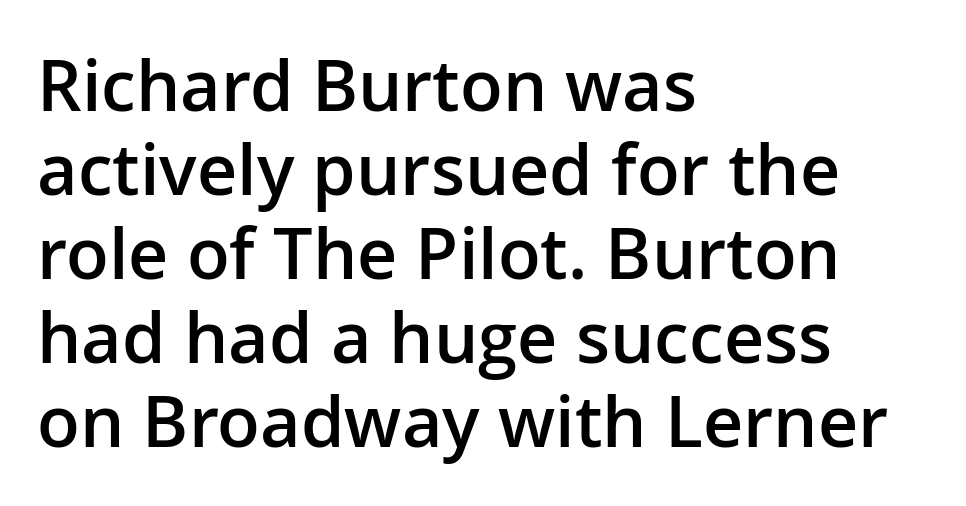
The image shows 70 px semibold sans-serif type, upright; set left-aligned, line spacing 1.2x, normal letter spacing, not underlined; low stroke contrast and a medium x-height.
